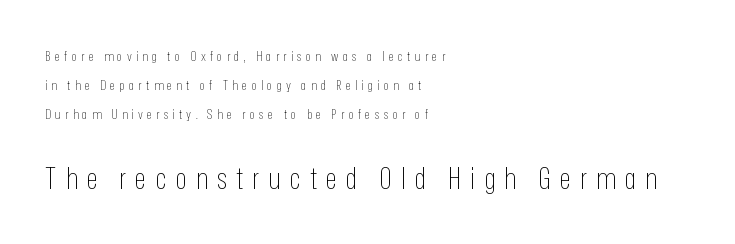
The image shows 30 px thin, condensed sans-serif type, upright; set left-aligned, loose line spacing (2.06x), unusually wide letter spacing (+0.3 em), not underlined; the second (bottom) block is 2.14x larger; low stroke contrast and a medium x-height.
